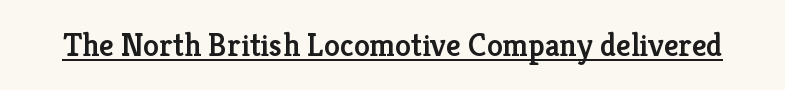
The image shows 32 px semibold serif type, upright; set normal letter spacing, underlined; low stroke contrast and a medium x-height.
